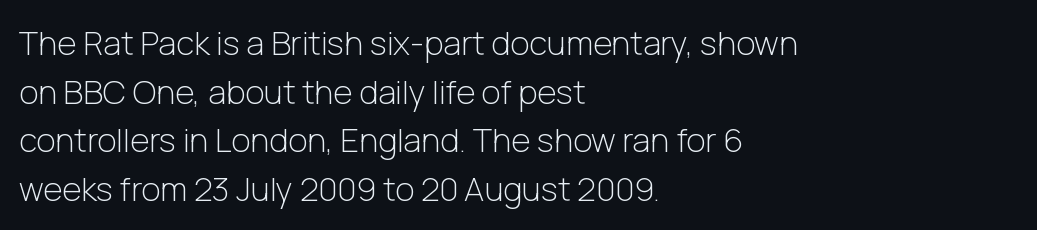
The image shows 33 px light sans-serif type, upright; set left-aligned, normal line spacing (1.47x), normal letter spacing, not underlined; low stroke contrast and a medium x-height.
